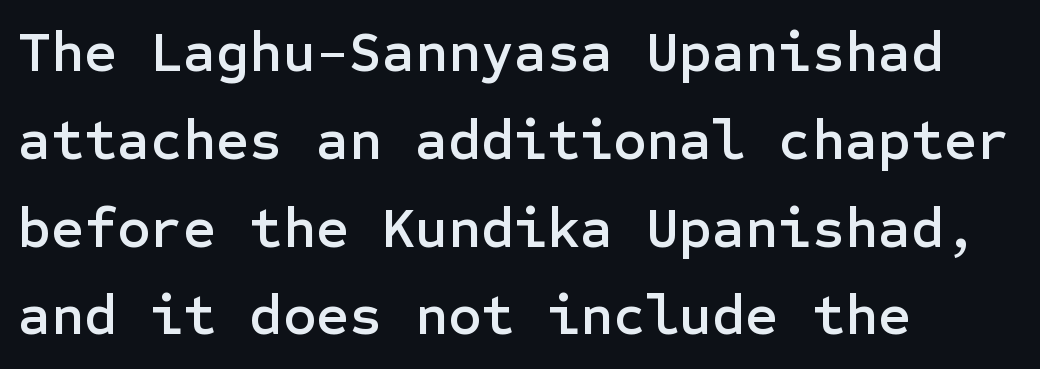
Q: Is the text italic (slanted)? A: No, it is upright.
Q: Is the typeface a serif or a sans-serif typeface? A: Sans-serif.
Q: Is the text underlined? A: No.
Q: How is the paragraph aligned? A: Left-aligned.
Q: Is the spacing between letters normal or unusually wide? A: Normal.
Q: Is the spacing between lines tight, normal or loose? A: Normal.
Q: Width (condensed, normal, or wide)? A: Normal.
Q: Stroke contrast? A: Low.
Q: x-height? A: Medium.
